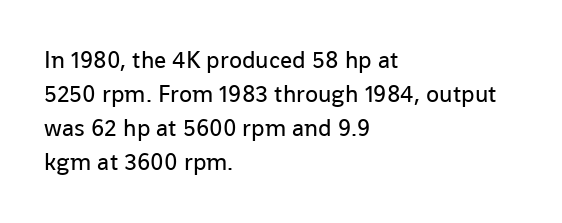
Just letters on the line, the space beneath them empty. The lines sit at an ordinary, default distance from one another. Reading down the block, your eye returns to a fixed left position each line. Think standard paragraph weight, or any step lighter than that.
